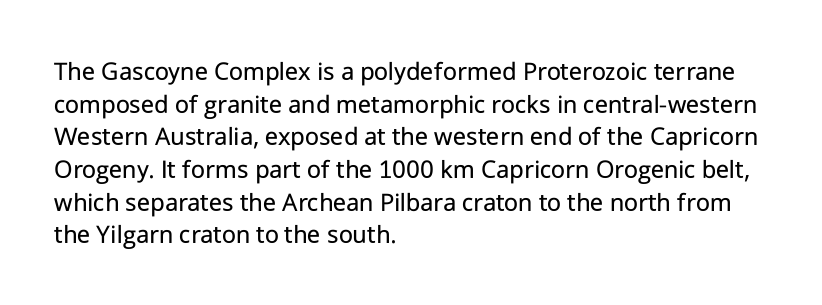
Q: Is the text bold? A: No.
Q: Is the text italic (slanted)? A: No, it is upright.
Q: Is the text underlined? A: No.
Q: How is the paragraph aligned? A: Left-aligned.
Q: Is the spacing between letters normal or unusually wide? A: Normal.
